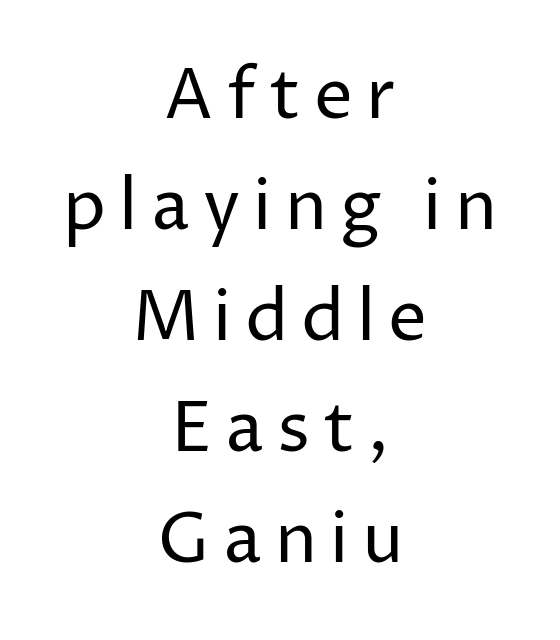
Is there much room between lines? A standard amount, neither cramped nor airy. Descenders are the only things crossing below the line. Nope, no serifs anywhere on these letters. Characters remain perfectly vertical along every line. Do the characters align in a grid? No, the font is proportional.
